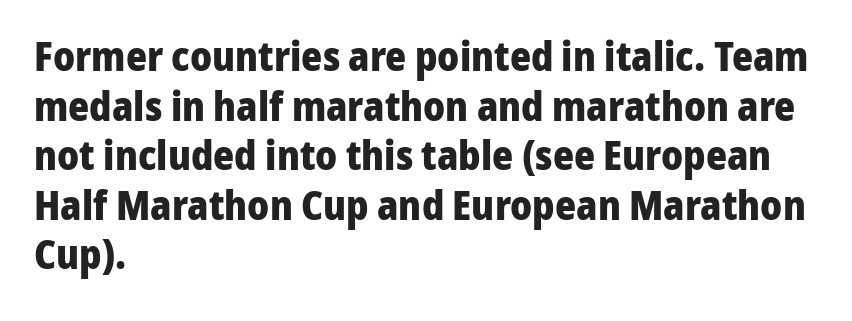
The foot of each line stays bare and open. Style check: upright. A dark, heavy texture on the line: the type is bold. Short and long lines alike share a common starting point at left.
